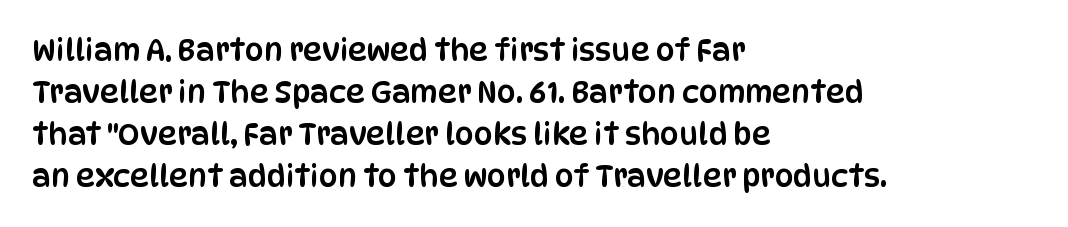
A typesetter would call this proportional, since set widths differ per character. Nothing unusual about the tracking: characters are spaced as the font intends. Glance below the letters and you will spot only blank space. Compared with a centered layout, this one pins lines to the left instead.
